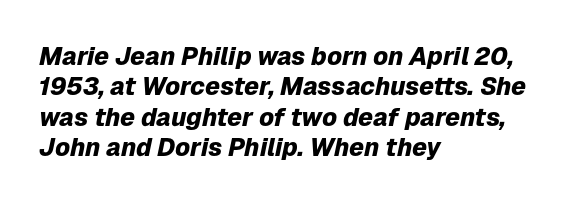
Q: Is the text bold? A: Yes.
Q: Is the text italic (slanted)? A: Yes, it leans right by about 12 degrees.
Q: Is the text underlined? A: No.
Q: How is the paragraph aligned? A: Left-aligned.
Q: Is the spacing between letters normal or unusually wide? A: Normal.
